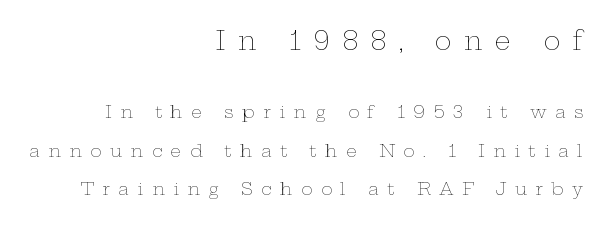
Q: Is the text bold? A: No.
Q: Is the text italic (slanted)? A: No, it is upright.
Q: Is the text underlined? A: No.
Q: How is the paragraph aligned? A: Right-aligned.
Q: Is the spacing between letters normal or unusually wide? A: Unusually wide.
Q: Is the spacing between lines tight, normal or loose? A: Loose.
Q: Which block of text is set in a larger size, the first (top) or the second (bottom)? A: The first (top) one.
